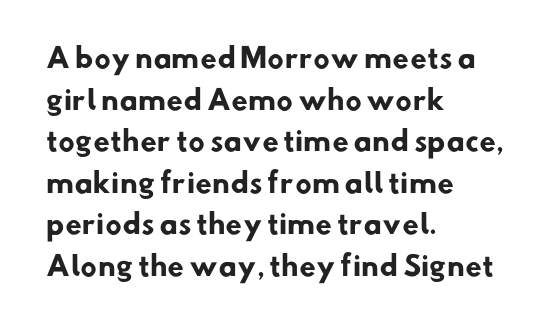
The image shows 27 px bold type; set left-aligned, normal line spacing (1.54x), normal letter spacing, not underlined.
